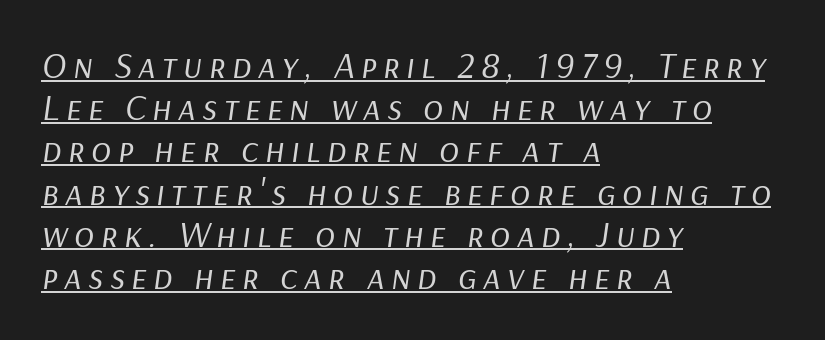
Q: Is the text bold? A: No.
Q: Is the text italic (slanted)? A: Yes, it leans right by about 9 degrees.
Q: Is the text underlined? A: Yes.
Q: How is the paragraph aligned? A: Left-aligned.
Q: Is the spacing between lines tight, normal or loose? A: Tight.
Q: Width (condensed, normal, or wide)? A: Normal.
Q: Stroke contrast? A: Low.
Q: x-height? A: Medium.
Q: Monospaced? A: No.
